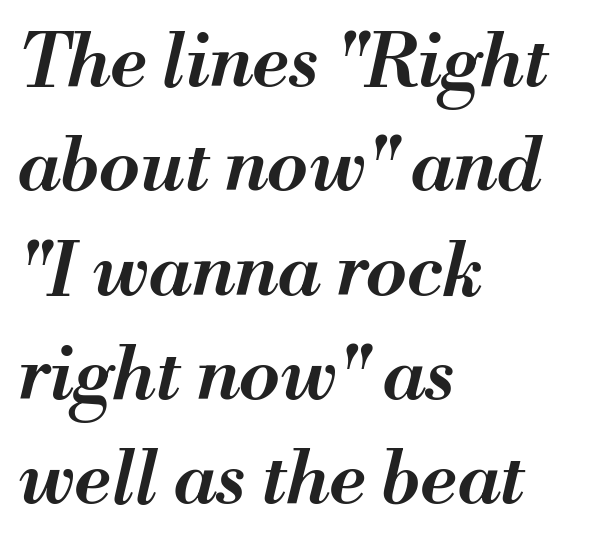
{"italic": "yes", "lean": "right", "slant_degrees": 13, "bold": "semi", "weight": "semibold", "width": "normal", "stroke_contrast": "medium", "x_height": "small", "monospaced": "no", "underline": "no", "align": "left", "line_spacing": "normal", "line_spacing_ratio": 1.41, "letter_spacing": "normal", "letter_spacing_em": 0.0, "glyph_px": 74}
